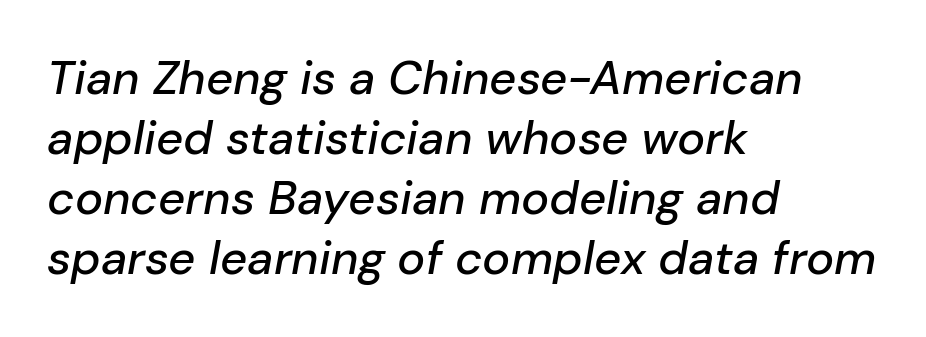
Q: Is the text italic (slanted)? A: Yes, it leans right by about 10 degrees.
Q: Is the text underlined? A: No.
Q: How is the paragraph aligned? A: Left-aligned.
Q: Is the spacing between letters normal or unusually wide? A: Normal.
Q: Is the spacing between lines tight, normal or loose? A: Normal.
Q: Width (condensed, normal, or wide)? A: Normal.
Q: Stroke contrast? A: Low.
Q: x-height? A: Medium.
Q: Monospaced? A: No.
